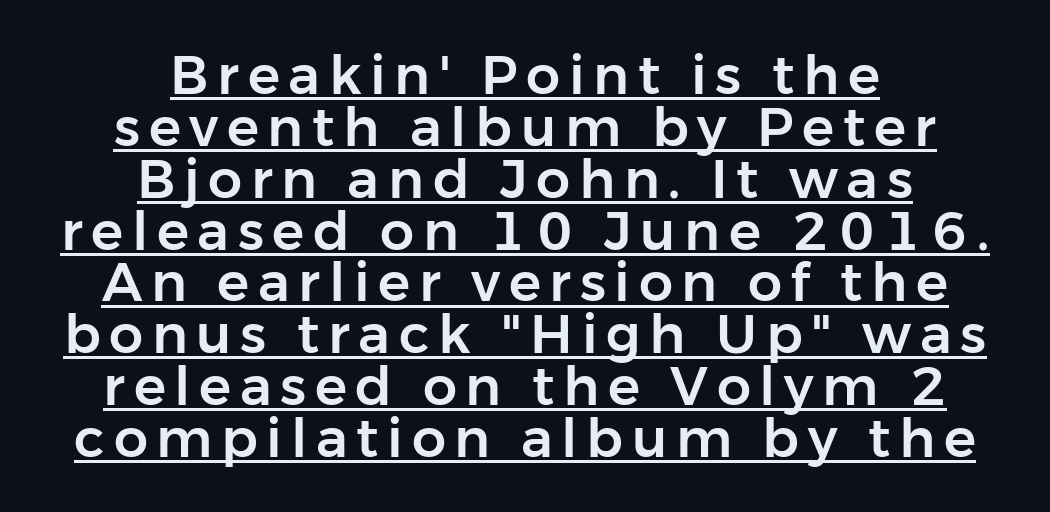
Note the varied advance widths — an 'i' is clearly narrower than an 'm'. The paragraph has two soft edges and a firm central axis. Vertically, the passage feels compressed, each row crowding the next. When letters stand straight like this, we call the style roman or upright. You can tell from the bare stems that sans-serif type was used.
